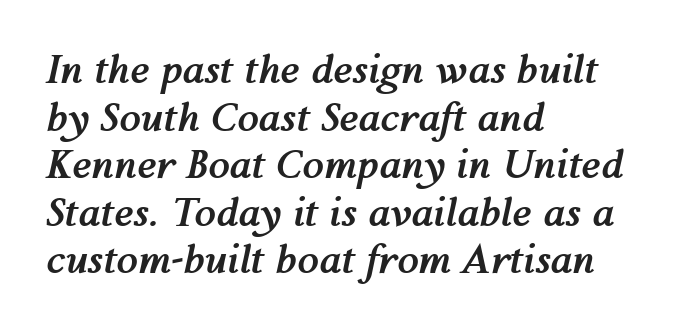
{"italic": "yes", "lean": "right", "slant_degrees": 12, "bold": "yes", "weight": "semibold", "width": "normal", "stroke_contrast": "medium", "x_height": "medium", "monospaced": "no", "underline": "no", "align": "left", "line_spacing_ratio": 1.22, "letter_spacing": "normal", "letter_spacing_em": 0.0, "glyph_px": 39}
